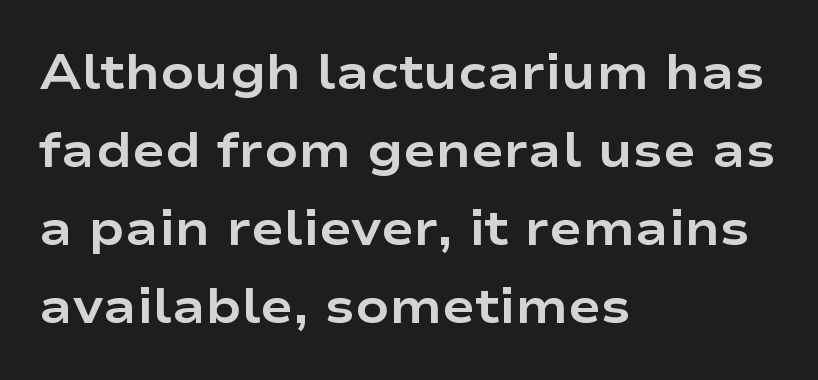
Q: Is the text bold? A: Yes.
Q: Is the text italic (slanted)? A: No, it is upright.
Q: Is the typeface a serif or a sans-serif typeface? A: Sans-serif.
Q: Is the text underlined? A: No.
Q: How is the paragraph aligned? A: Left-aligned.
Q: Is the spacing between letters normal or unusually wide? A: Normal.
Q: Is the spacing between lines tight, normal or loose? A: Normal.
Q: Width (condensed, normal, or wide)? A: Wide.
Q: Stroke contrast? A: Low.
Q: x-height? A: Medium.
Q: Monospaced? A: No.
